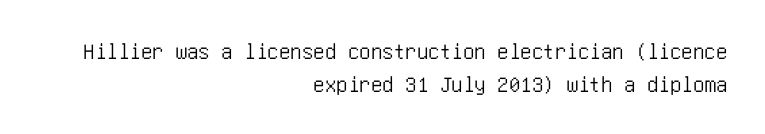
Q: Is the text italic (slanted)? A: No, it is upright.
Q: Is the text underlined? A: No.
Q: How is the paragraph aligned? A: Right-aligned.
Q: Is the spacing between letters normal or unusually wide? A: Normal.
Q: Is the spacing between lines tight, normal or loose? A: Normal.
